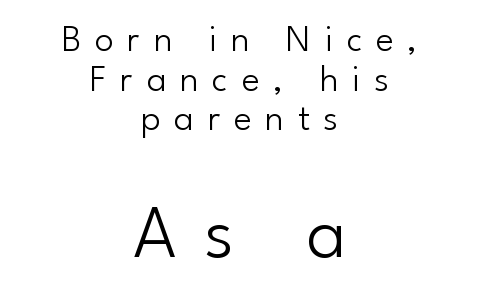
{"serif": "no", "italic": "no", "bold": "no", "weight": "light", "width": "normal", "stroke_contrast": "low", "x_height": "small", "monospaced": "no", "underline": "no", "align": "center", "line_spacing": "tight", "line_spacing_ratio": 1.04, "letter_spacing": "wide", "letter_spacing_em": 0.36, "larger_block": "second", "size_ratio": 2.0, "glyph_px": 76}
